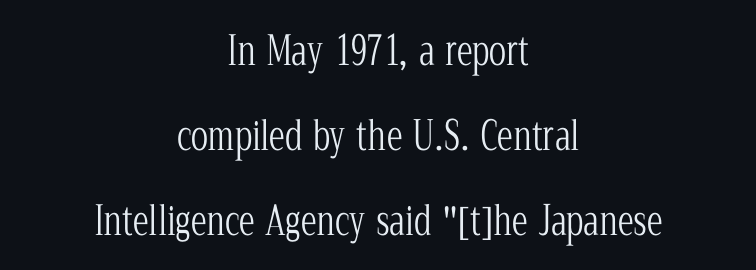
{"serif": "yes", "italic": "no", "bold": "no", "weight": "light", "width": "condensed", "stroke_contrast": "low", "x_height": "medium", "monospaced": "no", "underline": "no", "align": "center", "line_spacing": "loose", "line_spacing_ratio": 2.12, "letter_spacing": "normal", "letter_spacing_em": 0.0, "glyph_px": 40}
